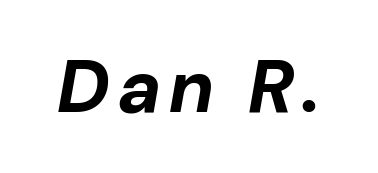
Q: Is the text bold? A: Yes.
Q: Is the text italic (slanted)? A: Yes, it leans right by about 10 degrees.
Q: Is the text underlined? A: No.
Q: Width (condensed, normal, or wide)? A: Normal.
Q: Stroke contrast? A: Low.
Q: x-height? A: Medium.
Q: Monospaced? A: No.
